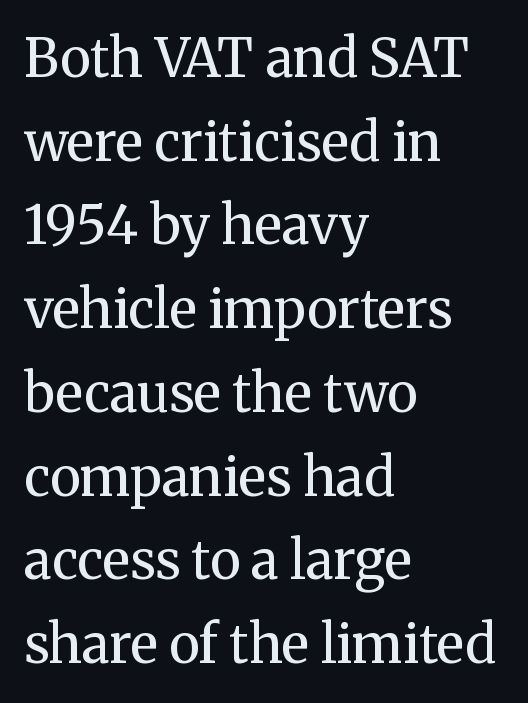
Bare-footed words on every line. Do the characters align in a grid? No, the font is proportional. Does the lettering tilt? It doesn't — this is upright. Weight class: somewhere from thin through regular. Successive baselines arrive at the customary interval.
